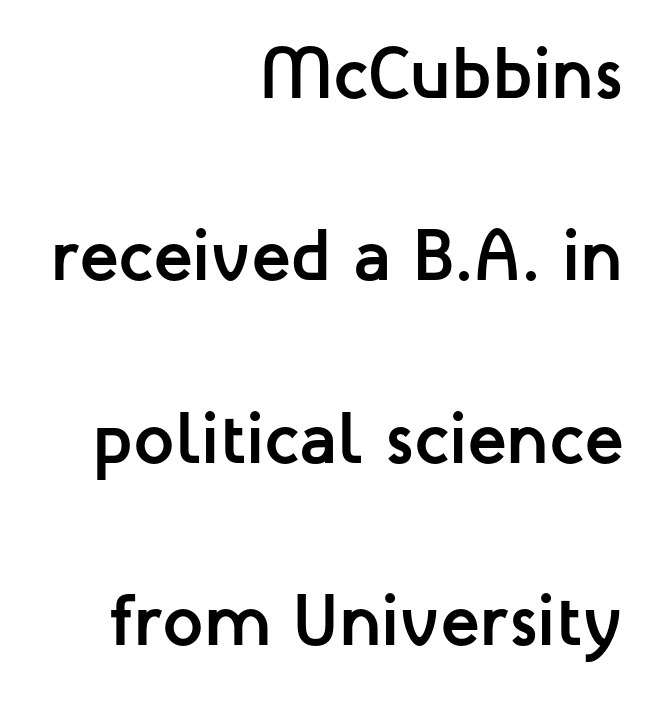
The image shows 73 px semibold sans-serif type, upright; set right-aligned, loose line spacing (2.5x), normal letter spacing, not underlined; low stroke contrast and a medium x-height.
